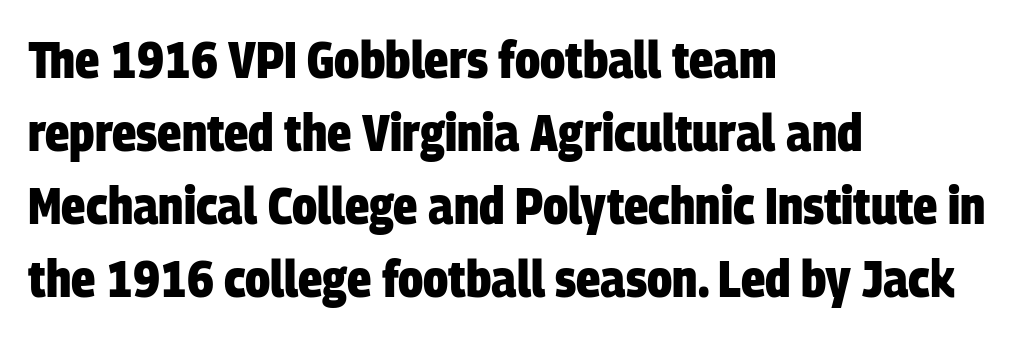
Q: Is the text bold? A: Yes.
Q: Is the typeface a serif or a sans-serif typeface? A: Sans-serif.
Q: Is the text underlined? A: No.
Q: How is the paragraph aligned? A: Left-aligned.
Q: Is the spacing between letters normal or unusually wide? A: Normal.
Q: Is the spacing between lines tight, normal or loose? A: Normal.
Q: Width (condensed, normal, or wide)? A: Condensed.
Q: Stroke contrast? A: Low.
Q: x-height? A: Large.
Q: Monospaced? A: No.
